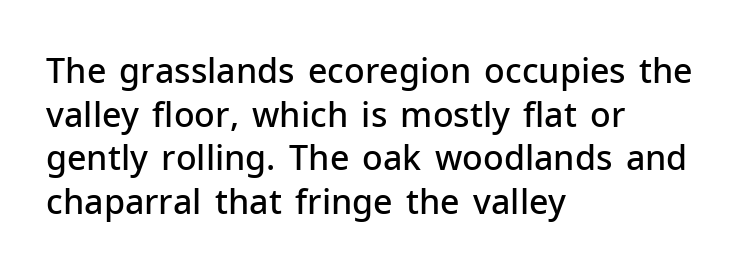
Note: no serifs on the glyphs. Rows of type keep a routine distance in the vertical direction. Compared with a centered layout, this one pins lines to the left instead. Notice how the stems are strictly vertical — no italics here. Short note: letters normally spaced. Moderately thickened strokes mark this as semibold type.
